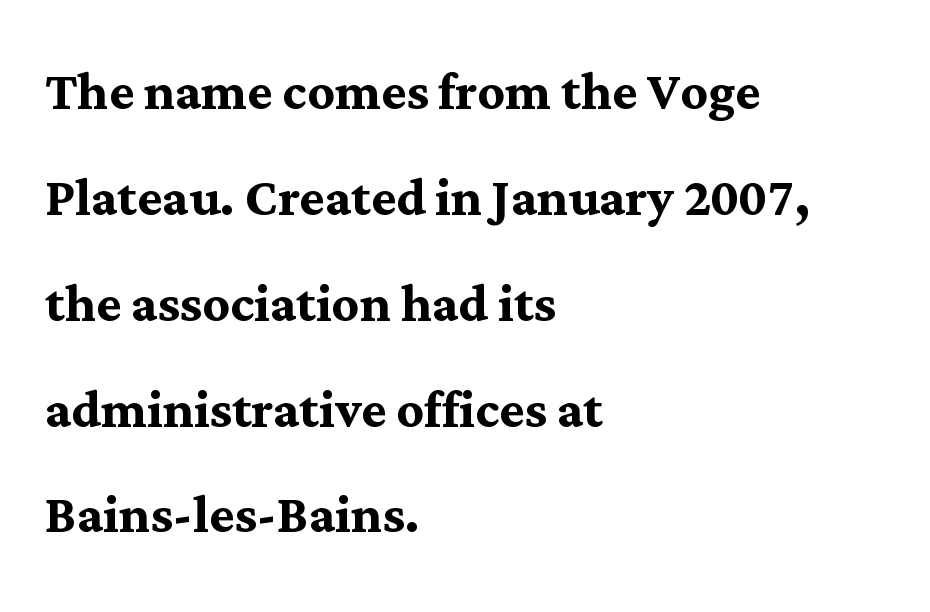
Q: Is the text bold? A: Yes.
Q: Is the text italic (slanted)? A: No, it is upright.
Q: Is the typeface a serif or a sans-serif typeface? A: Serif.
Q: Is the text underlined? A: No.
Q: How is the paragraph aligned? A: Left-aligned.
Q: Is the spacing between letters normal or unusually wide? A: Normal.
Q: Is the spacing between lines tight, normal or loose? A: Normal.
Q: Width (condensed, normal, or wide)? A: Normal.
Q: Stroke contrast? A: Medium.
Q: x-height? A: Medium.
Q: Monospaced? A: No.
